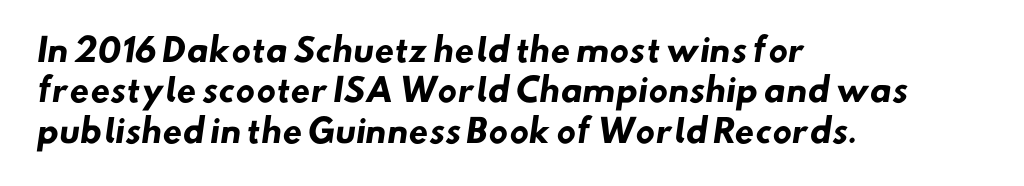
{"serif": "no", "bold": "yes", "weight": "heavy", "width": "normal", "stroke_contrast": "low", "x_height": "small", "monospaced": "no", "underline": "no", "align": "left", "line_spacing": "normal", "line_spacing_ratio": 1.26, "letter_spacing": "normal", "letter_spacing_em": 0.0, "glyph_px": 32}
